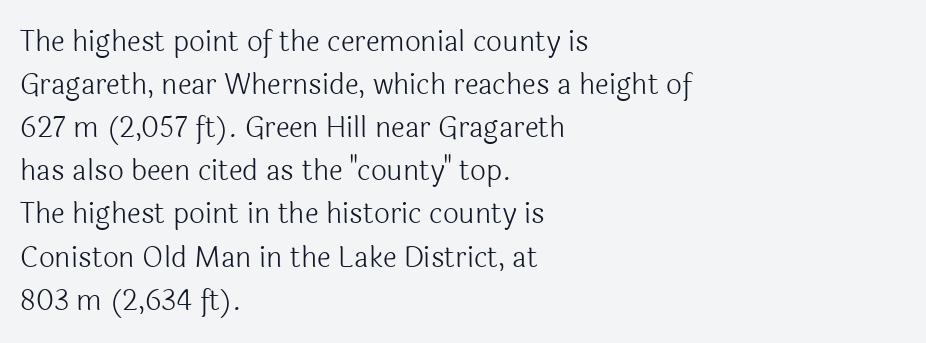
The image shows 28 px light sans-serif type, upright; set left-aligned, normal line spacing (1.54x), normal letter spacing, not underlined; a medium x-height.
